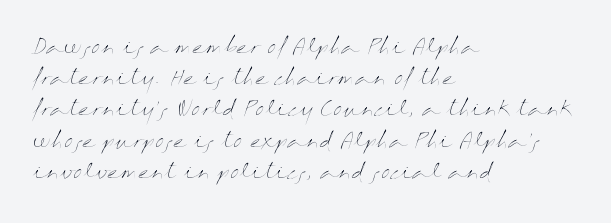
Between one letter and the next there's only the usual sliver of space. Letters rest on an invisible, unmarked baseline. Does the copy run flush right? No — it runs flush left. Nothing heavy about these letters — not bold at all.
